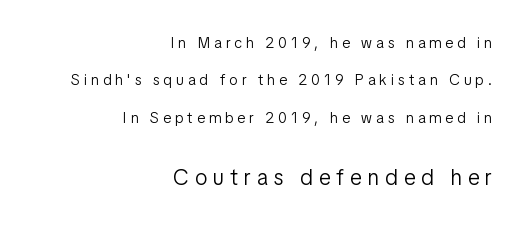
{"italic": "no", "bold": "no", "underline": "no", "align": "right", "line_spacing": "loose", "line_spacing_ratio": 2.5, "letter_spacing": "wide", "letter_spacing_em": 0.28, "larger_block": "second", "size_ratio": 1.47, "glyph_px": 22}
